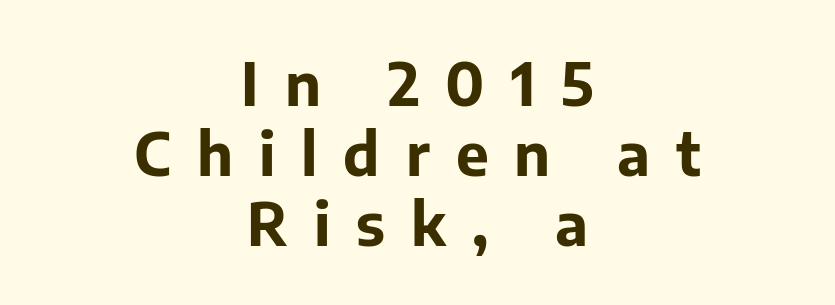
{"serif": "no", "italic": "no", "bold": "yes", "weight": "bold", "width": "normal", "stroke_contrast": "low", "x_height": "medium", "monospaced": "no", "underline": "no", "align": "center", "line_spacing_ratio": 1.19, "letter_spacing": "wide", "letter_spacing_em": 0.44, "glyph_px": 59}
